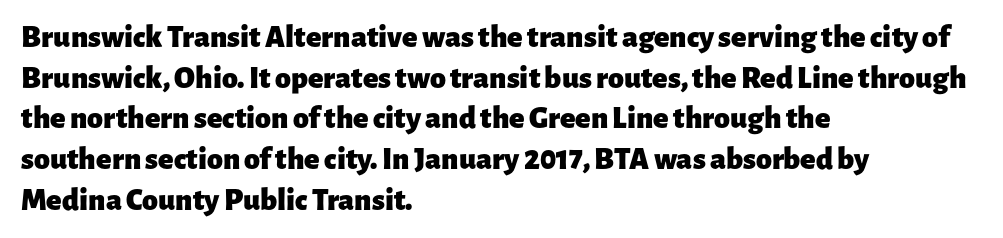
{"serif": "no", "italic": "no", "bold": "yes", "weight": "heavy", "width": "normal", "stroke_contrast": "low", "x_height": "medium", "monospaced": "no", "underline": "no", "align": "left", "line_spacing": "normal", "line_spacing_ratio": 1.27, "letter_spacing": "normal", "letter_spacing_em": 0.0, "glyph_px": 32}
